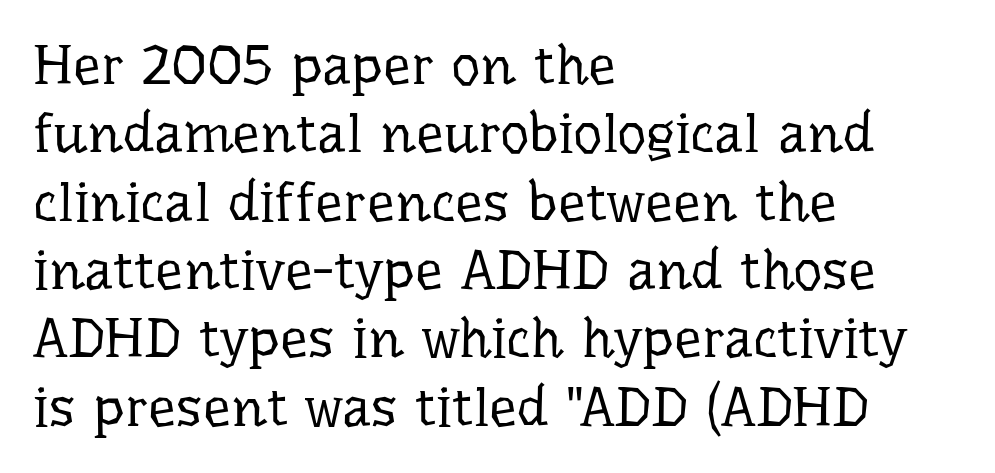
Is this a heavy cut? Hardly; it is regular or lighter. The specimen omits any rule beneath the text block's lines. Observe the ordinary spacing: letters are neighbours, not strangers. A typesetter would mark this as roman, not italic. I'd call this a serif setting — the letters wear small feet. The face used here is proportionally spaced, like ordinary book or web type.
